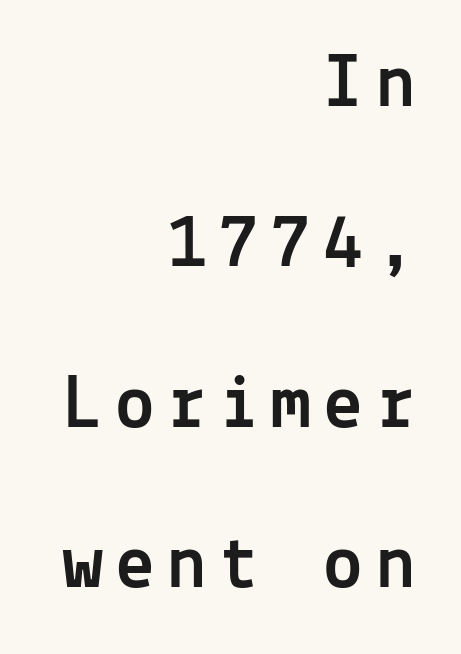
Q: Is the text italic (slanted)? A: No, it is upright.
Q: Is the typeface a serif or a sans-serif typeface? A: Sans-serif.
Q: Is the text underlined? A: No.
Q: How is the paragraph aligned? A: Right-aligned.
Q: Is the spacing between lines tight, normal or loose? A: Loose.
Q: Width (condensed, normal, or wide)? A: Normal.
Q: x-height? A: Medium.
Q: Monospaced? A: Yes.
